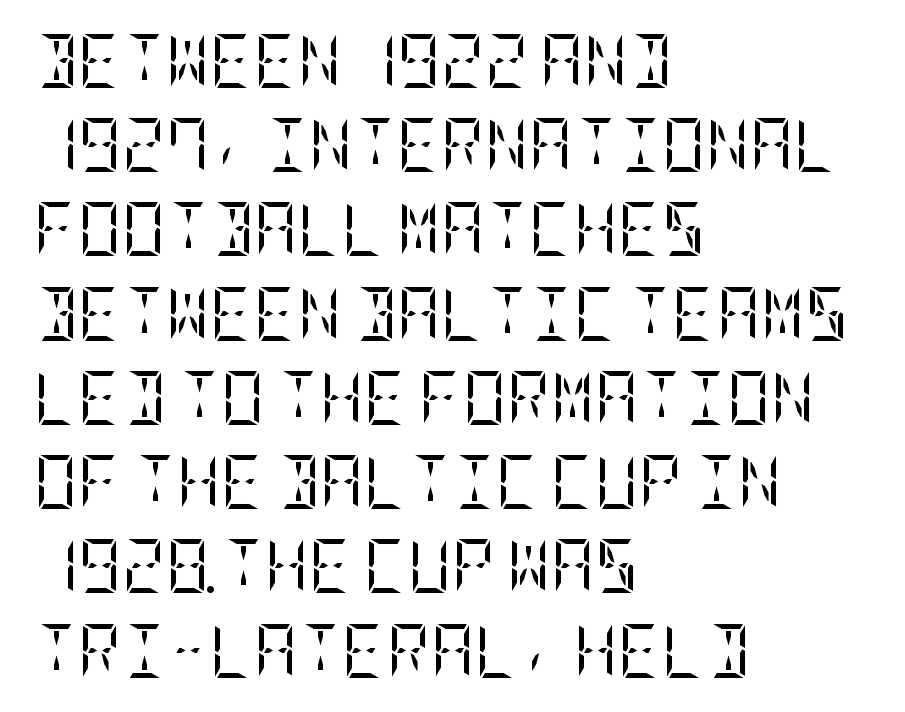
Q: Is the text bold? A: No.
Q: Is the text italic (slanted)? A: No, it is upright.
Q: Is the typeface a serif or a sans-serif typeface? A: Serif.
Q: Is the text underlined? A: No.
Q: How is the paragraph aligned? A: Left-aligned.
Q: Is the spacing between letters normal or unusually wide? A: Normal.
Q: Is the spacing between lines tight, normal or loose? A: Normal.
Q: Width (condensed, normal, or wide)? A: Condensed.
Q: Stroke contrast? A: Low.
Q: x-height? A: Large.
